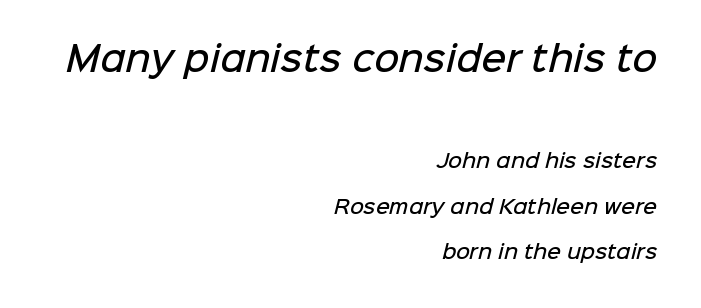
{"serif": "no", "bold": "semi", "weight": "semibold", "width": "normal", "stroke_contrast": "low", "x_height": "medium", "monospaced": "no", "underline": "no", "align": "right", "line_spacing": "loose", "line_spacing_ratio": 2.39, "letter_spacing": "normal", "letter_spacing_em": 0.0, "larger_block": "first", "size_ratio": 1.79, "glyph_px": 34}
